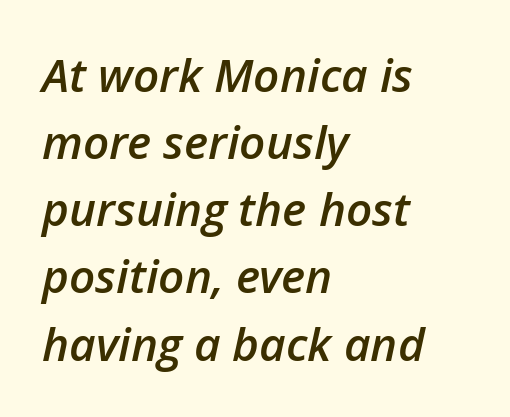
{"italic": "yes", "lean": "right", "slant_degrees": 12, "bold": "semi", "weight": "semibold", "width": "normal", "stroke_contrast": "low", "x_height": "medium", "monospaced": "no", "underline": "no", "align": "left", "line_spacing": "normal", "line_spacing_ratio": 1.46, "letter_spacing": "normal", "letter_spacing_em": 0.0, "glyph_px": 46}
